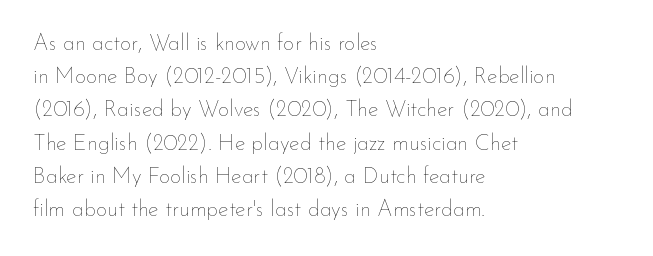
Q: Is the text bold? A: No.
Q: Is the text italic (slanted)? A: No, it is upright.
Q: Is the text underlined? A: No.
Q: How is the paragraph aligned? A: Left-aligned.
Q: Is the spacing between letters normal or unusually wide? A: Normal.
Q: Is the spacing between lines tight, normal or loose? A: Normal.
